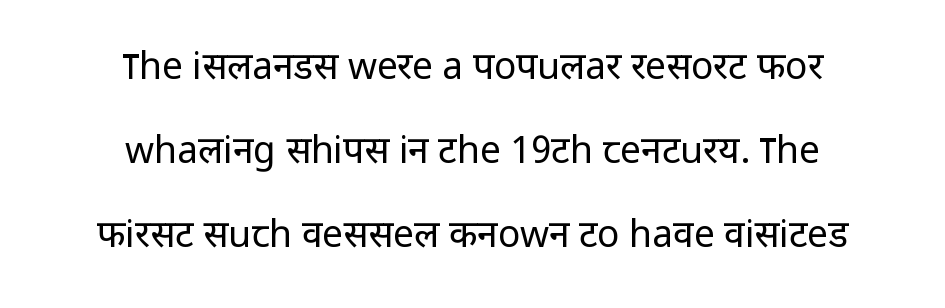
The image shows 37 px regular-weight sans-serif type, upright; set centered, loose line spacing (2.27x), normal letter spacing, not underlined; low stroke contrast and a medium x-height.
